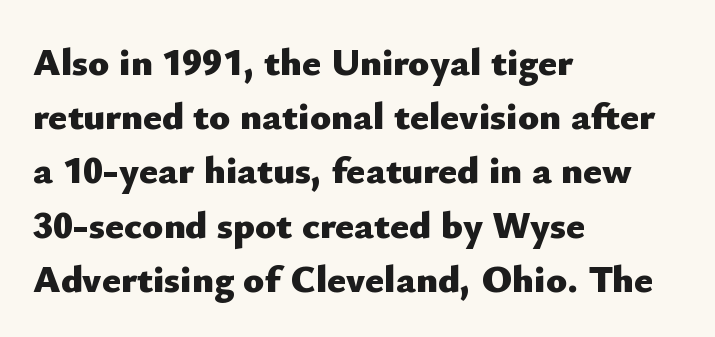
The letters sit at their default tracking, neither squeezed nor spread. Designer's note — italics off, roman on. Vertical spacing — default. Is the type bold? Yes — the strokes are clearly thick and heavy.
